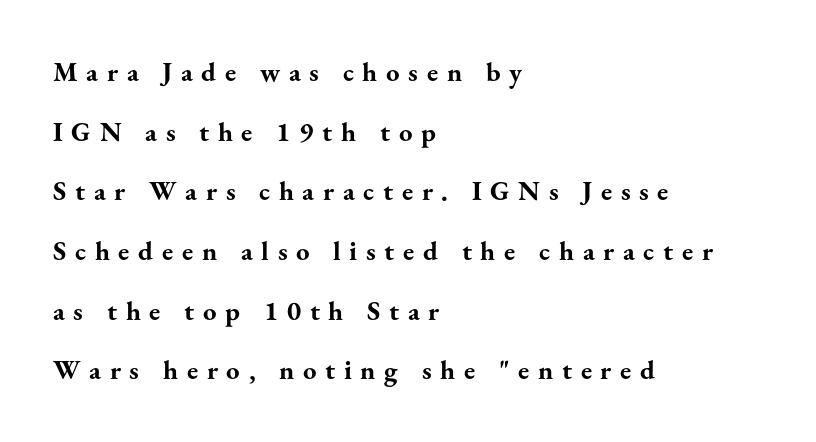
Compared with a centered layout, this one pins lines to the left instead. These lines carry a lot of weight — the face is fully bold. These lines have a slow, spaced-out rhythm from letter to letter. Posture: straight, roman, zero tilt. These lines stand farther apart than default settings would place them.
